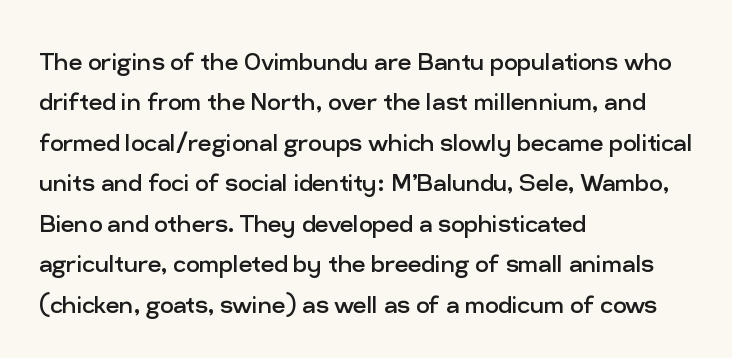
The characters display no serif detailing; their extremities are plain. In CSS terms this would be text-align: left. Ordinary non-slanted type is in use. A typesetter would call this proportional, since set widths differ per character.
